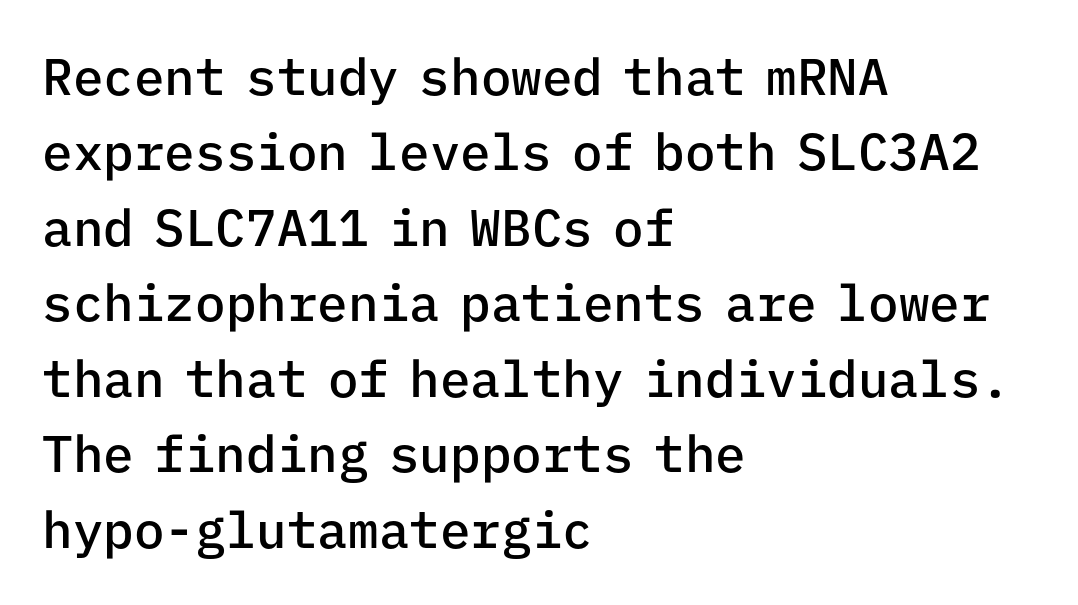
The letterforms sit shoulder to shoulder at normal distance. Fixed-width glyphs throughout — classic coding-font behaviour. The lettering holds an erect, upright posture throughout. The lines sit at an ordinary, default distance from one another. The glyphs are unaccompanied by any horizontal stroke below them.
